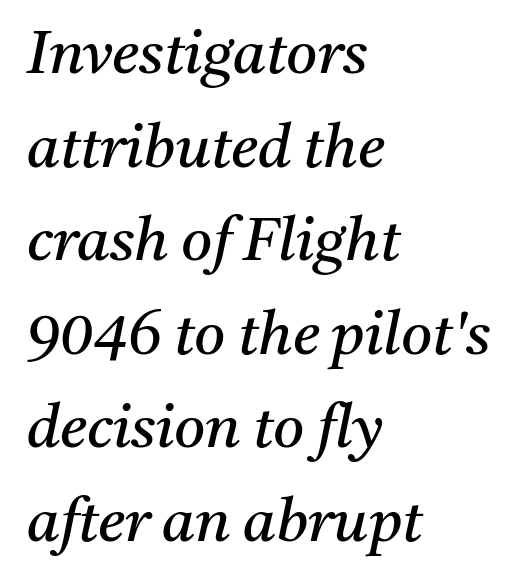
{"serif": "yes", "italic": "yes", "lean": "right", "slant_degrees": 11, "bold": "no", "weight": "regular", "width": "normal", "stroke_contrast": "medium", "x_height": "medium", "monospaced": "no", "underline": "no", "align": "left", "line_spacing": "normal", "line_spacing_ratio": 1.56, "letter_spacing": "normal", "letter_spacing_em": 0.0, "glyph_px": 60}
